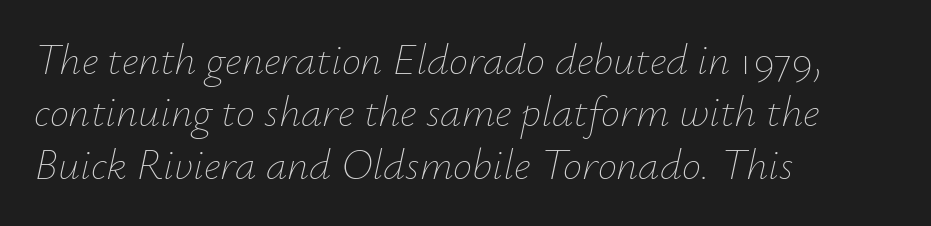
Q: Is the text bold? A: No.
Q: Is the text italic (slanted)? A: Yes, it leans right by about 12 degrees.
Q: Is the text underlined? A: No.
Q: How is the paragraph aligned? A: Left-aligned.
Q: Is the spacing between letters normal or unusually wide? A: Normal.
Q: Width (condensed, normal, or wide)? A: Normal.
Q: Stroke contrast? A: Low.
Q: x-height? A: Small.
Q: Monospaced? A: No.
